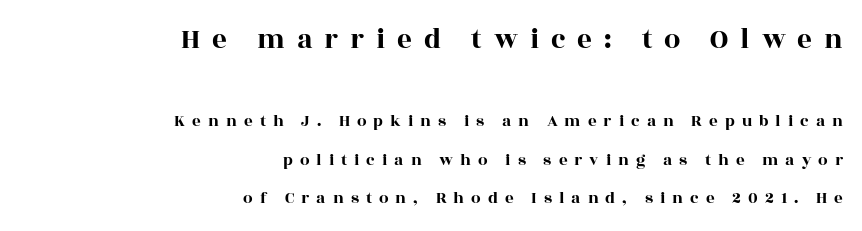
{"serif": "yes", "italic": "no", "width": "wide", "x_height": "large", "monospaced": "no", "underline": "no", "align": "right", "line_spacing": "loose", "line_spacing_ratio": 2.29, "letter_spacing": "wide", "letter_spacing_em": 0.41, "larger_block": "first", "size_ratio": 1.71, "glyph_px": 29}
